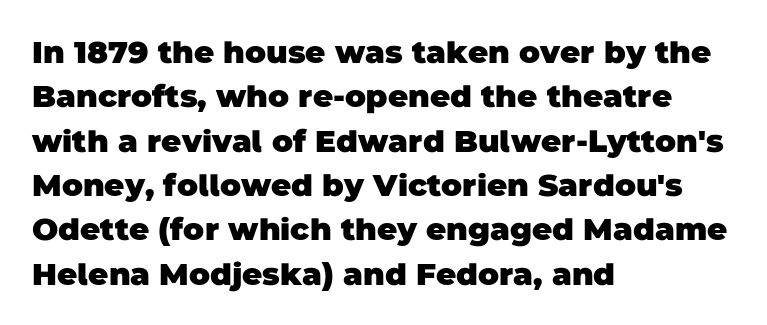
The image shows 31 px heavy sans-serif type; set left-aligned, normal line spacing (1.43x), normal letter spacing, not underlined; low stroke contrast and a large x-height.
